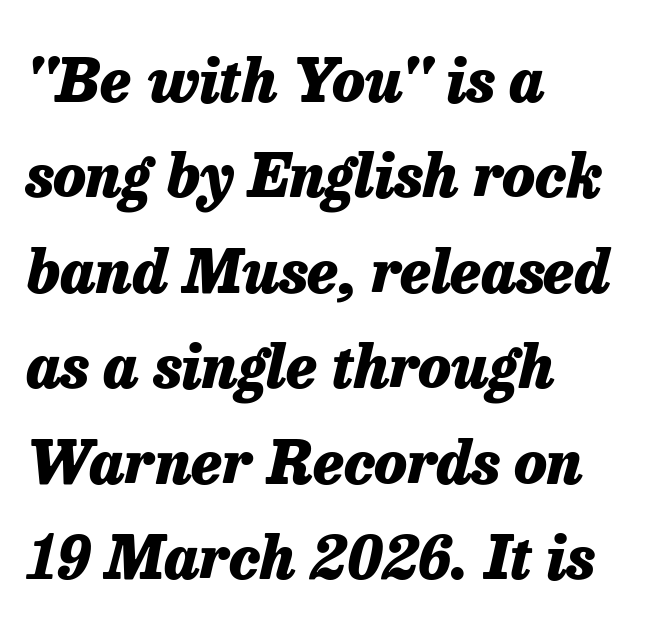
The image shows 60 px heavy type, italic (leaning right); set left-aligned, normal line spacing (1.59x), normal letter spacing, not underlined; low stroke contrast and a medium x-height.
